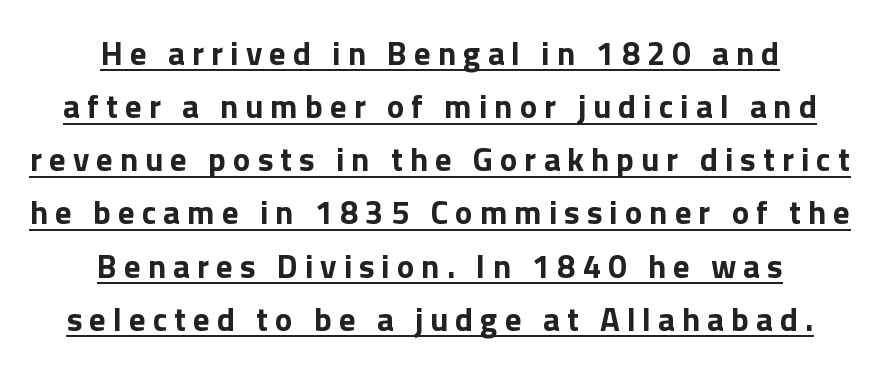
If you measured baseline to baseline, you'd find a middling distance. The specimen includes a rule beneath the text block's lines. The tracking jumps out immediately: characters are airy and widely separated. In terms of letterform style, serifs are entirely absent. Typeset on center — no edge is straight.
